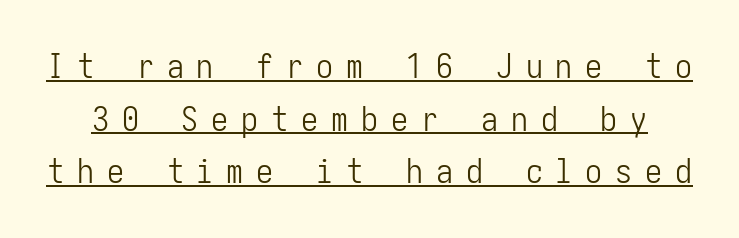
Q: Is the text bold? A: No.
Q: Is the text italic (slanted)? A: No, it is upright.
Q: Is the typeface a serif or a sans-serif typeface? A: Sans-serif.
Q: Is the text underlined? A: Yes.
Q: Is the spacing between letters normal or unusually wide? A: Unusually wide.
Q: Is the spacing between lines tight, normal or loose? A: Normal.
Q: Width (condensed, normal, or wide)? A: Condensed.
Q: Stroke contrast? A: Low.
Q: x-height? A: Medium.
